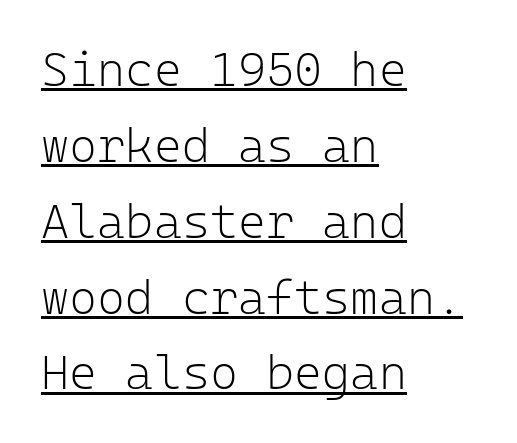
The image shows 48 px light sans-serif type, upright, monospaced; set left-aligned, normal line spacing (1.58x), normal letter spacing, underlined; low stroke contrast and a medium x-height.
